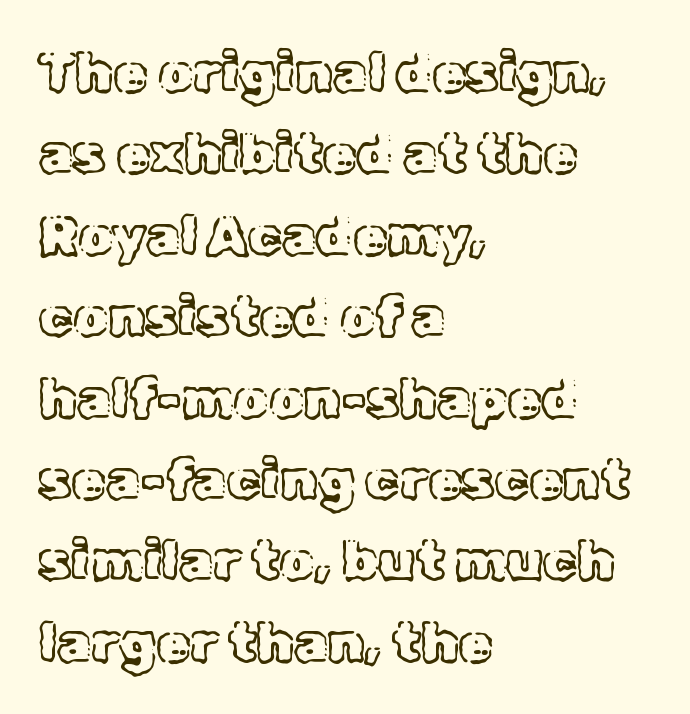
{"italic": "no", "width": "normal", "x_height": "medium", "monospaced": "no", "underline": "no", "align": "left", "line_spacing": "normal", "line_spacing_ratio": 1.48, "letter_spacing": "normal", "letter_spacing_em": 0.0, "glyph_px": 55}
